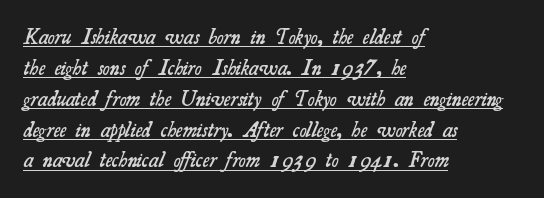
Q: Is the text bold? A: Semi-bold.
Q: Is the text underlined? A: Yes.
Q: How is the paragraph aligned? A: Left-aligned.
Q: Is the spacing between letters normal or unusually wide? A: Normal.
Q: Is the spacing between lines tight, normal or loose? A: Normal.
